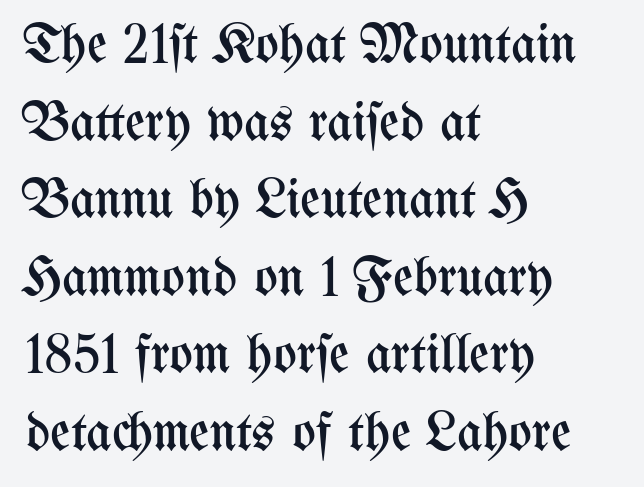
The image shows 55 px regular-weight, condensed type, upright; set left-aligned, normal line spacing (1.41x), normal letter spacing, not underlined; medium stroke contrast and a medium x-height.
